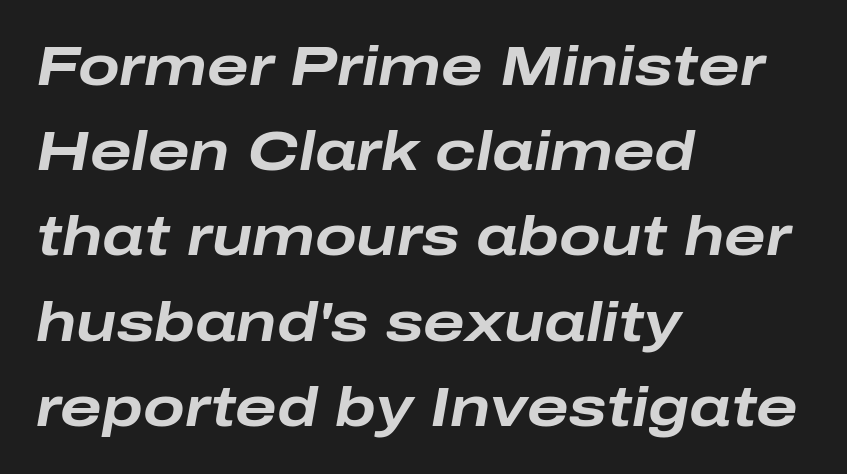
Q: Is the text bold? A: Yes.
Q: Is the text italic (slanted)? A: Yes, it leans right by about 10 degrees.
Q: Is the text underlined? A: No.
Q: How is the paragraph aligned? A: Left-aligned.
Q: Is the spacing between letters normal or unusually wide? A: Normal.
Q: Is the spacing between lines tight, normal or loose? A: Normal.
Q: Width (condensed, normal, or wide)? A: Wide.
Q: Stroke contrast? A: Low.
Q: x-height? A: Medium.
Q: Monospaced? A: No.
